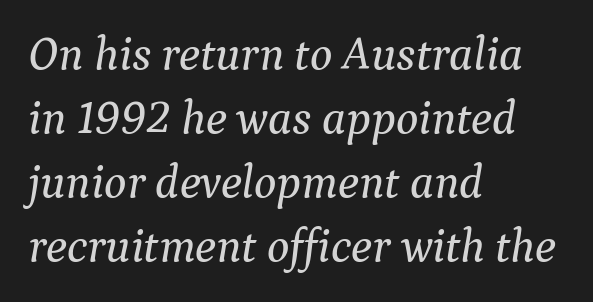
The image shows 47 px serif type, italic (leaning right); set left-aligned, normal line spacing (1.36x), normal letter spacing, not underlined; medium stroke contrast and a medium x-height.
